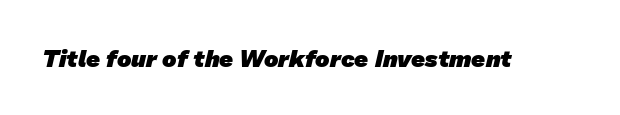
The image shows 24 px bold type; set normal letter spacing, not underlined.
